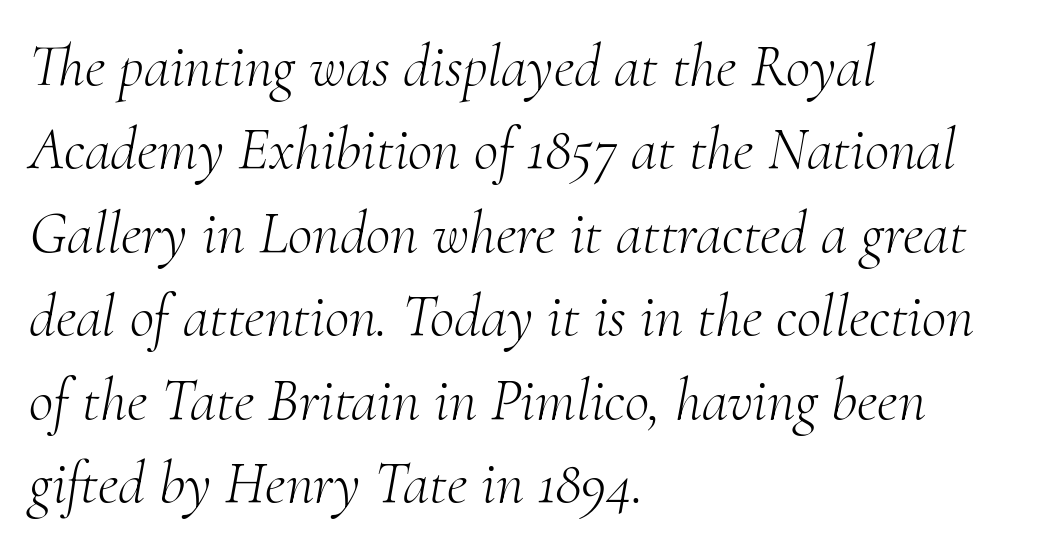
The image shows 60 px light serif type, italic (leaning right); set left-aligned, normal line spacing (1.39x), normal letter spacing, not underlined; medium stroke contrast and a small x-height.
